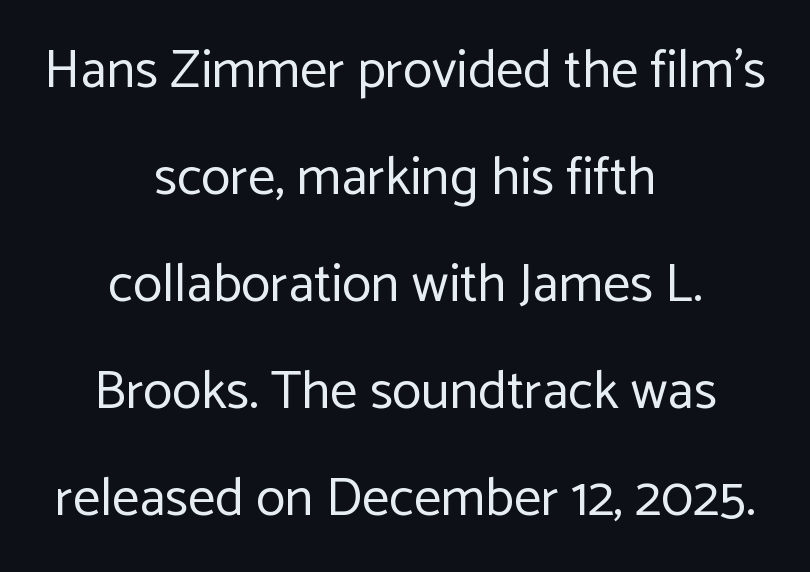
Short and long lines alike share a common midpoint. The font sits on the lighter half of the weight spectrum, regular included. Lines of text with bare space underneath. Do the characters align in a grid? No, the font is proportional.
